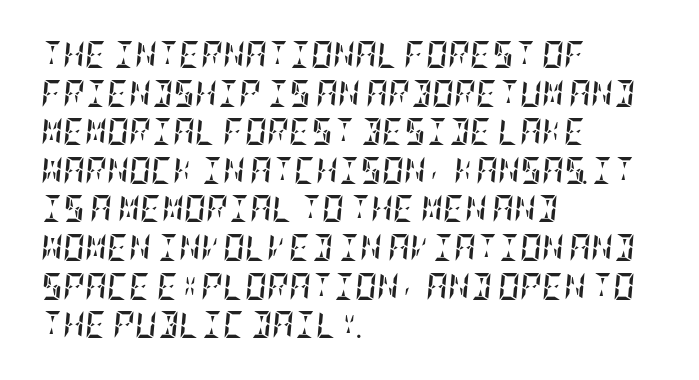
These lines sit exactly where default settings would place them. Compared with ordinary roman type, these characters are visibly tilted. The paragraph has a hard left edge and a soft right edge. Pretty heavy lettering here — definitely bold. Type without underlining.
